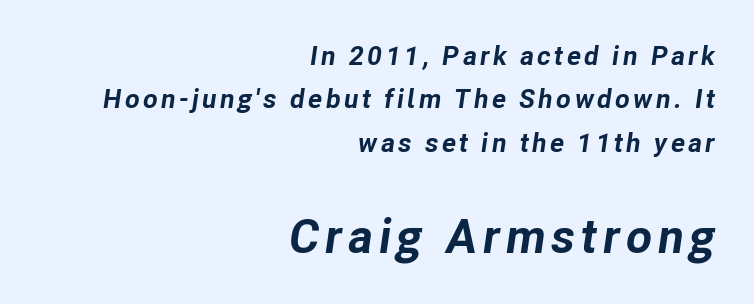
Q: Is the text bold? A: Yes.
Q: Is the text italic (slanted)? A: Yes, it leans right by about 8 degrees.
Q: Is the text underlined? A: No.
Q: How is the paragraph aligned? A: Right-aligned.
Q: Is the spacing between lines tight, normal or loose? A: Normal.
Q: Which block of text is set in a larger size, the first (top) or the second (bottom)? A: The second (bottom) one.
Q: Width (condensed, normal, or wide)? A: Normal.
Q: Stroke contrast? A: Low.
Q: x-height? A: Medium.
Q: Monospaced? A: No.
